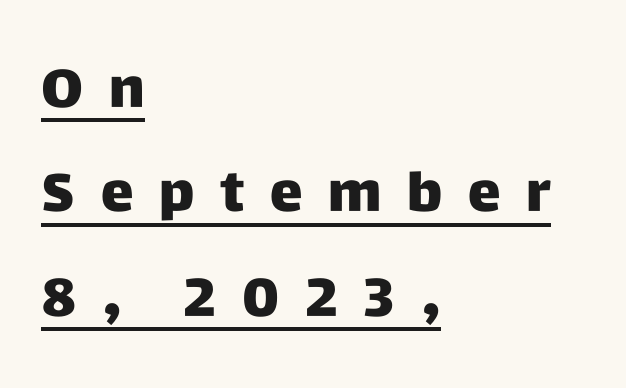
Q: Is the text bold? A: Yes.
Q: Is the text italic (slanted)? A: No, it is upright.
Q: Is the typeface a serif or a sans-serif typeface? A: Sans-serif.
Q: Is the text underlined? A: Yes.
Q: How is the paragraph aligned? A: Left-aligned.
Q: Is the spacing between letters normal or unusually wide? A: Unusually wide.
Q: Is the spacing between lines tight, normal or loose? A: Loose.
Q: Width (condensed, normal, or wide)? A: Normal.
Q: Stroke contrast? A: Low.
Q: x-height? A: Large.
Q: Monospaced? A: No.
